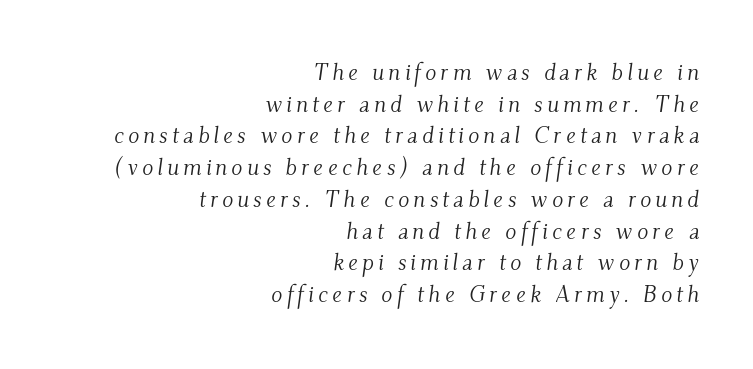
The image shows 23 px text type, italic (leaning right); set right-aligned, normal line spacing (1.38x), not underlined.
